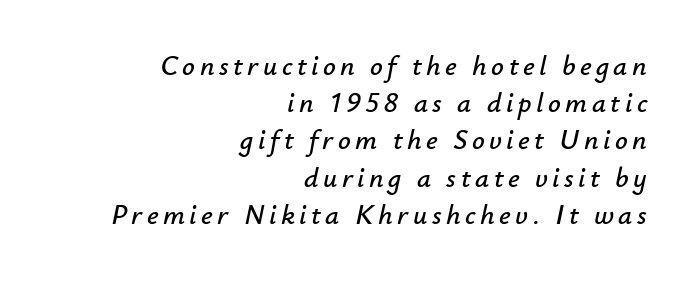
In terms of leading, this rendering sits right in the middle. Check under the words: just untouched page. The rendering uses natural spacing where letterforms have individual widths. Is the block centered? No — it sits flush against the right margin. The specimen reads as italic at a glance.
